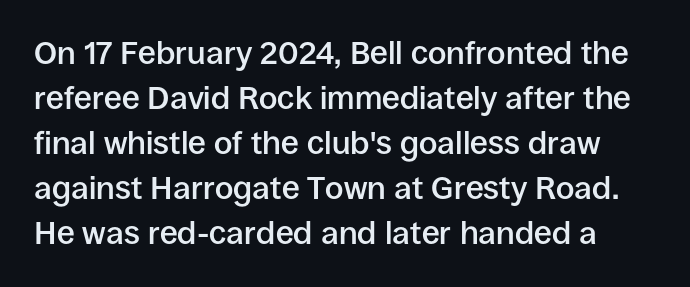
Q: Is the text bold? A: Semi-bold.
Q: Is the text italic (slanted)? A: No, it is upright.
Q: Is the typeface a serif or a sans-serif typeface? A: Sans-serif.
Q: Is the text underlined? A: No.
Q: Is the spacing between letters normal or unusually wide? A: Normal.
Q: Is the spacing between lines tight, normal or loose? A: Normal.
Q: Width (condensed, normal, or wide)? A: Normal.
Q: Stroke contrast? A: Low.
Q: x-height? A: Large.
Q: Monospaced? A: No.
